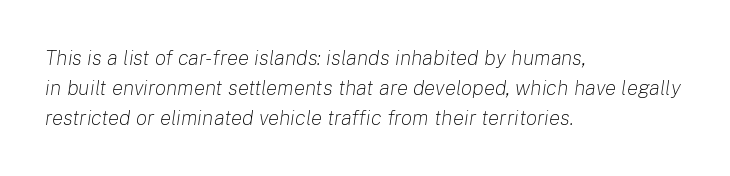
{"italic": "yes", "lean": "right", "slant_degrees": 8, "bold": "no", "underline": "no", "align": "left", "line_spacing": "normal", "line_spacing_ratio": 1.44, "letter_spacing": "normal", "letter_spacing_em": 0.0, "glyph_px": 21}
